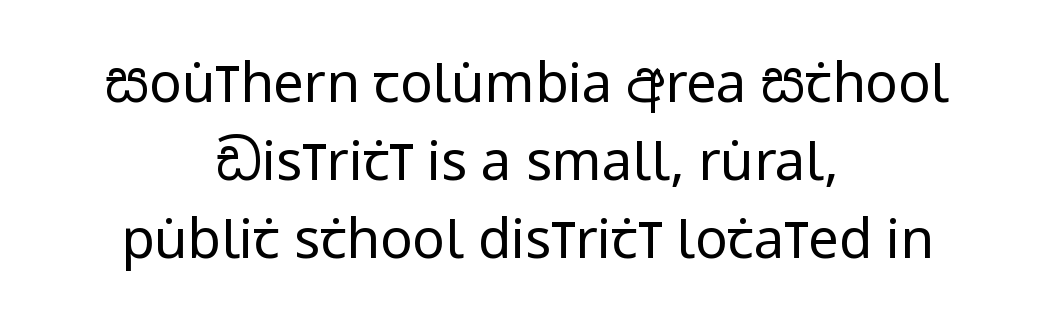
The image shows 54 px regular-weight, condensed sans-serif type, upright; set centered, normal line spacing (1.44x), normal letter spacing, not underlined; low stroke contrast and a large x-height.
